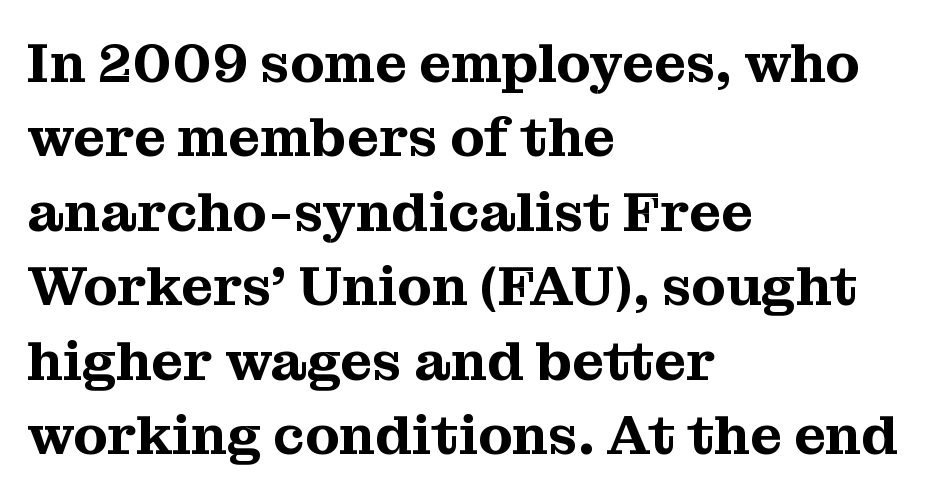
You could call the tracking neutral — neither tight nor loose. Letterform terminals end in serifs throughout the passage. Proportional: the letters do not fall into vertical columns. How would I describe the line gaps? Plain and ordinary.
